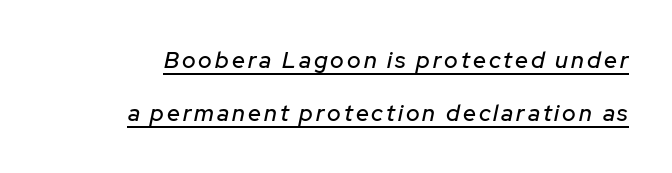
Q: Is the text italic (slanted)? A: Yes, it leans right by about 12 degrees.
Q: Is the text underlined? A: Yes.
Q: Is the spacing between lines tight, normal or loose? A: Loose.
